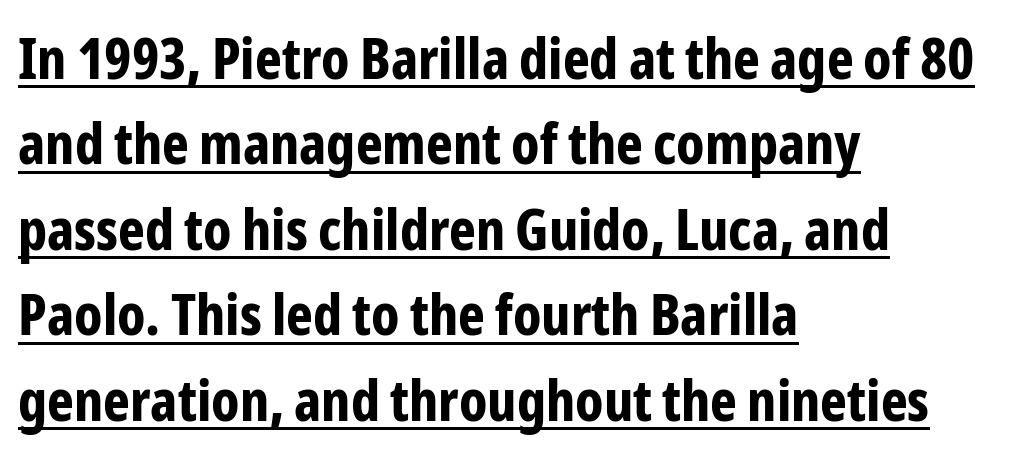
This is roman type, the default non-slanted kind. Stroke thickness is high; the sample reads as a true bold. This rendering employs a face without finishing strokes, i.e., a sans-serif. Does extra space separate the letters? No, they use regular spacing.
